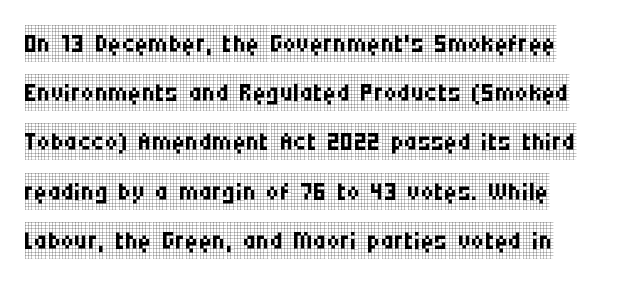
The foot of each line stays bare and open. Observe the ordinary spacing: letters are neighbours, not strangers. The block of text has a typical density, with ordinary space between rows. Note the varied advance widths — an 'i' is clearly narrower than an 'm'. Compared with a typical body face, this is equally light or lighter still.
